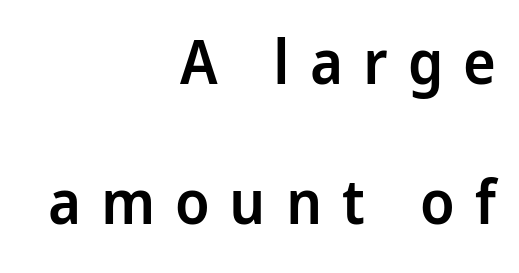
The image shows 62 px semibold, condensed sans-serif type, upright; set right-aligned, loose line spacing (2.26x), unusually wide letter spacing (+0.32 em), not underlined; low stroke contrast and a large x-height.
